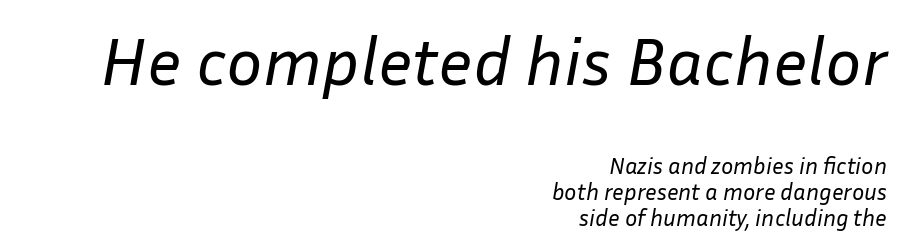
The image shows 68 px regular-weight type, italic (leaning right); set right-aligned, tight line spacing (1.15x), normal letter spacing, not underlined; the first (top) block is 2.96x larger; low stroke contrast and a medium x-height.
